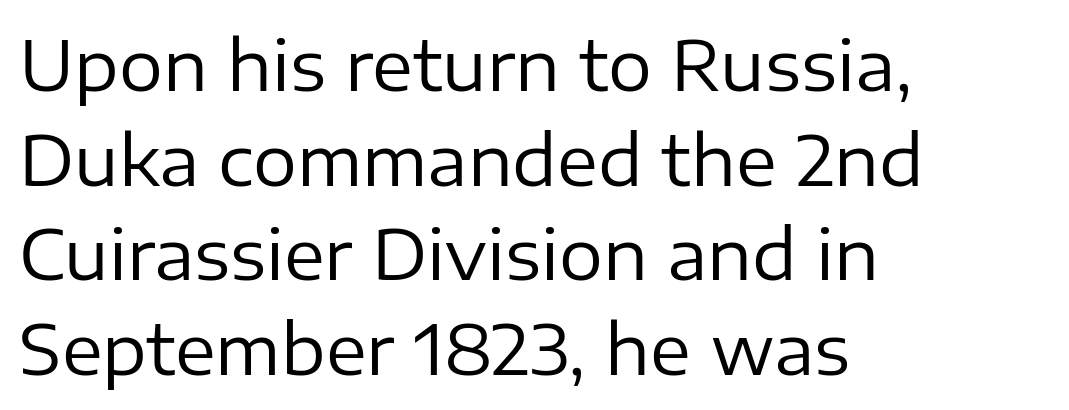
Q: Is the text bold? A: No.
Q: Is the text italic (slanted)? A: No, it is upright.
Q: Is the typeface a serif or a sans-serif typeface? A: Sans-serif.
Q: Is the text underlined? A: No.
Q: How is the paragraph aligned? A: Left-aligned.
Q: Is the spacing between letters normal or unusually wide? A: Normal.
Q: Is the spacing between lines tight, normal or loose? A: Normal.
Q: Width (condensed, normal, or wide)? A: Normal.
Q: Stroke contrast? A: Low.
Q: x-height? A: Medium.
Q: Monospaced? A: No.
